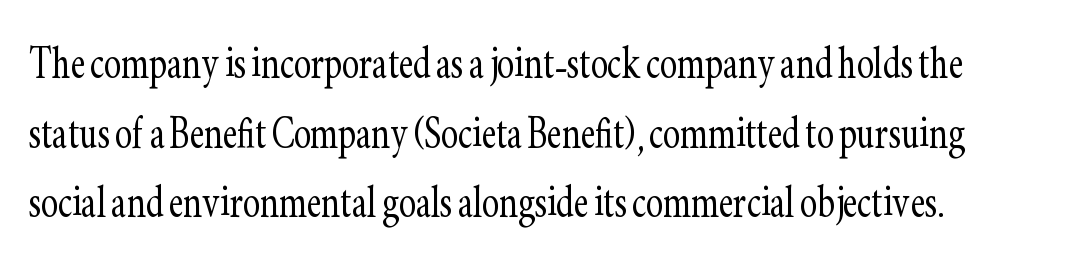
Characters remain perfectly vertical along every line. What stands out about the letter spacing? Nothing — it is the standard amount. Varying glyph widths throughout — classic text-font behaviour. The strip under each line holds only bare page.
